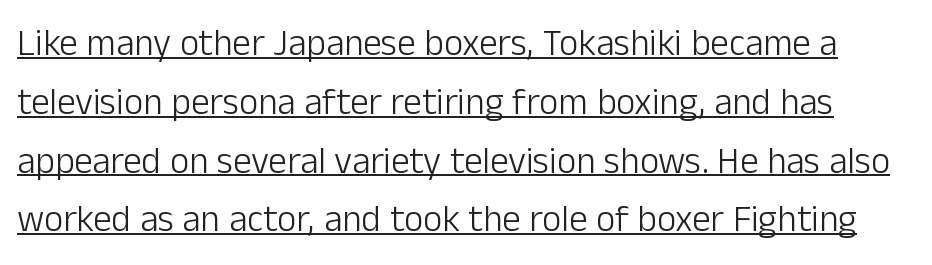
Each stroke keeps to a modest, everyday thickness or less. Do the letters lean? They stand straight. The passage shown is typeset with a sans-serif family. Is there much room between lines? A standard amount, neither cramped nor airy. Proportional: the letters do not fall into vertical columns. This sample carries an underscore along the baseline area.
